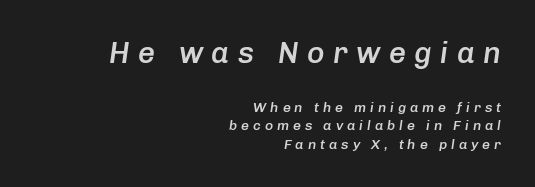
The image shows 30 px semibold type, italic (leaning right); set right-aligned, normal line spacing (1.32x), unusually wide letter spacing (+0.28 em), not underlined; the first (top) block is 2.14x larger; low stroke contrast and a medium x-height.
